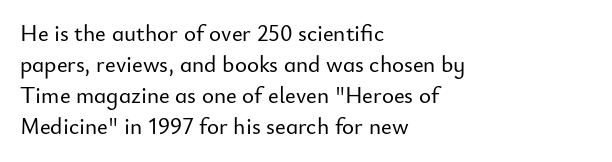
{"italic": "no", "underline": "no", "align": "left", "line_spacing": "normal", "line_spacing_ratio": 1.35, "letter_spacing": "normal", "letter_spacing_em": 0.0, "glyph_px": 23}
